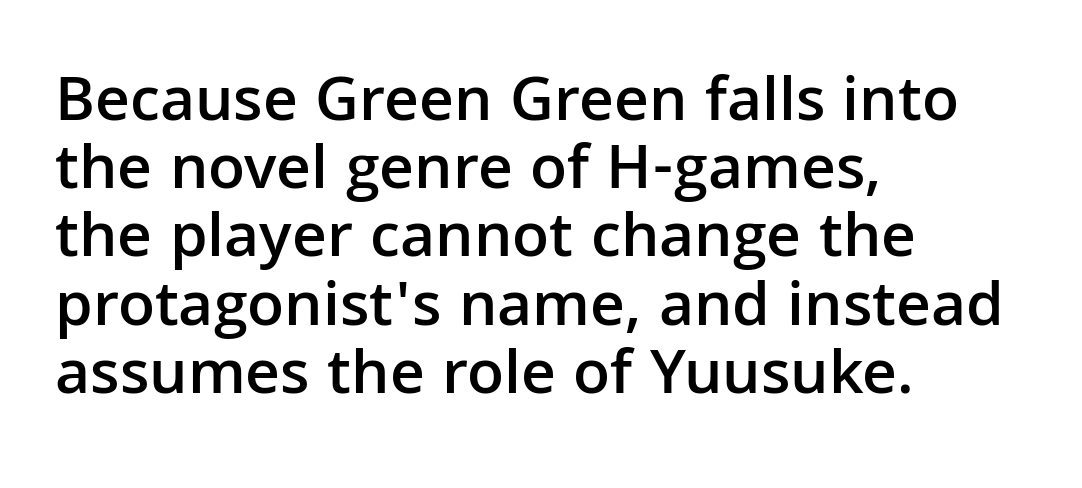
Posture: vertical. The lines are quadded left. The specimen omits any rule beneath the text block's lines. Observe the absence of serifs on each vertical stroke in this sample. Is the letter spacing exaggerated? No — it looks like the ordinary default.
